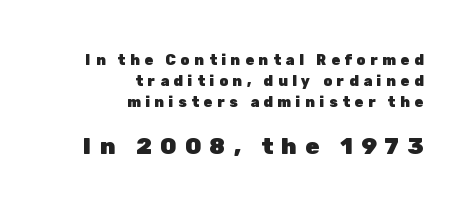
Size hierarchy here favors the trailing block over the leading one. Look at the stroke-to-counter ratio: heavy, a bold. These lines sit exactly where default settings would place them. Notice how the passage keeps a crisp vertical edge on the right only. Words float on clear page, feet unadorned.
